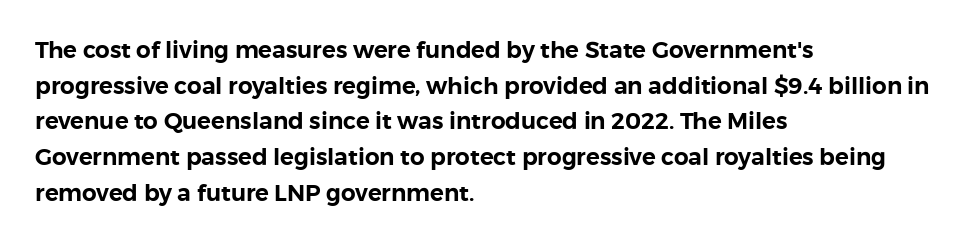
Every row of glyphs begins at an identical x-position on the left. The passage shown has conventional tracking throughout. A typesetter would mark this as roman, not italic. Letters rest on an invisible, unmarked baseline. In terms of leading, this rendering sits right in the middle.
